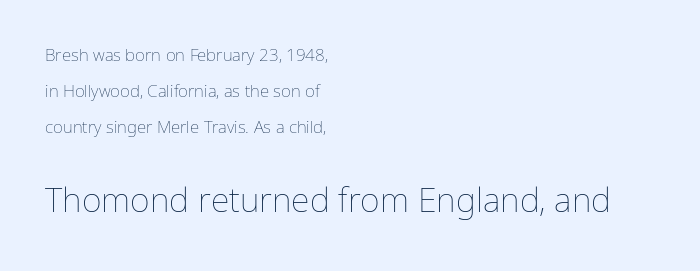
{"italic": "no", "bold": "no", "weight": "thin", "width": "normal", "stroke_contrast": "low", "x_height": "medium", "monospaced": "no", "underline": "no", "align": "left", "line_spacing": "loose", "line_spacing_ratio": 2.11, "letter_spacing": "normal", "letter_spacing_em": 0.0, "larger_block": "second", "size_ratio": 2.0, "glyph_px": 34}
